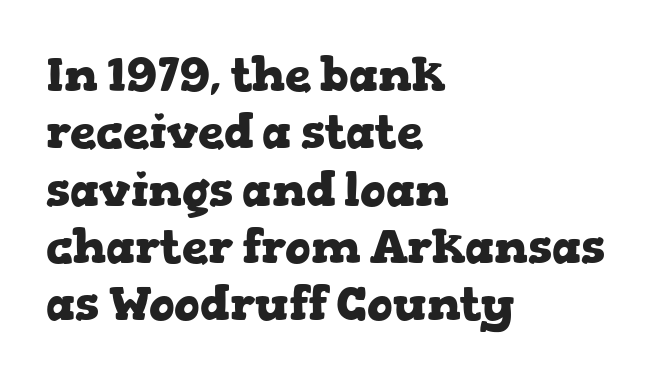
A serif font was chosen for this passage. The words here are not underlined. This rendering leaves character spacing at its baseline value. The type sits square on the baseline with zero lean.
